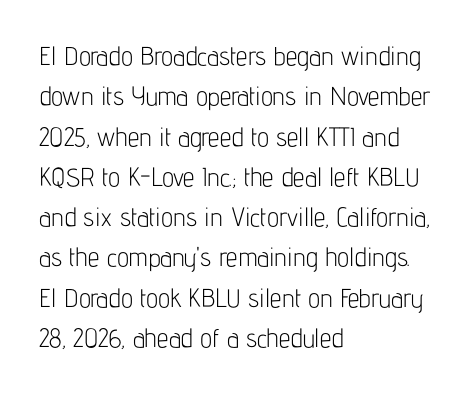
Check the space under the baseline: it is left empty. The type sits square on the baseline with zero lean. Line spacing here is normal. Casual observation: everything's shoved over to the left. Honestly, the letter spacing is just normal — you wouldn't notice it.
